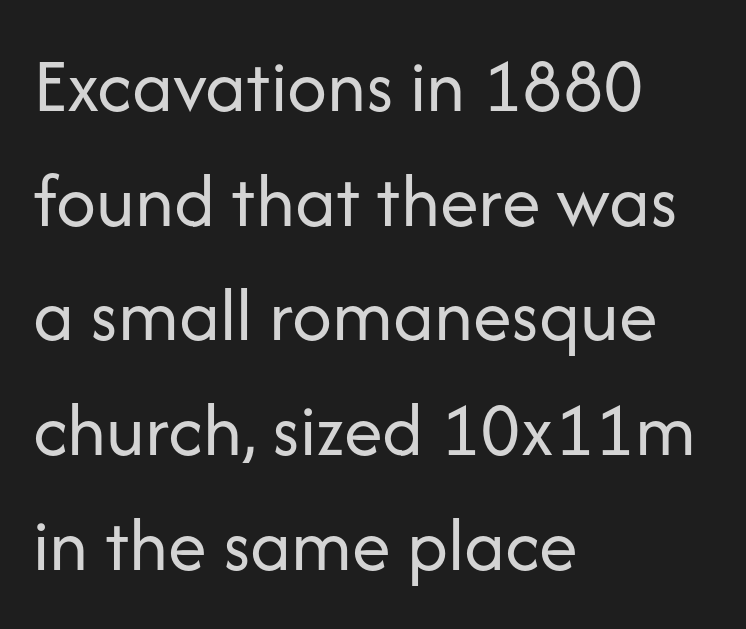
{"serif": "no", "italic": "no", "bold": "no", "weight": "regular", "width": "normal", "stroke_contrast": "low", "x_height": "medium", "monospaced": "no", "underline": "no", "align": "left", "line_spacing": "normal", "line_spacing_ratio": 1.47, "letter_spacing": "normal", "letter_spacing_em": 0.0, "glyph_px": 78}
